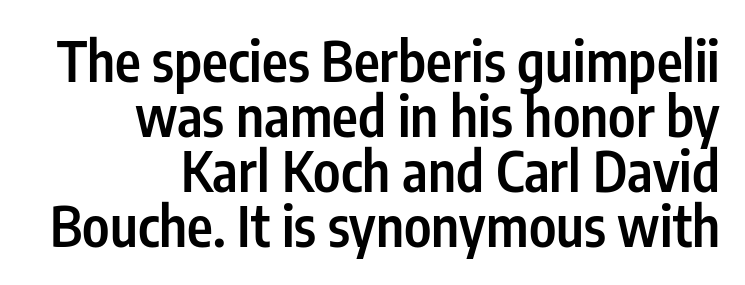
The image shows 55 px semibold, condensed sans-serif type, upright; set right-aligned, tight line spacing (1.0x), normal letter spacing, not underlined; low stroke contrast and a medium x-height.
